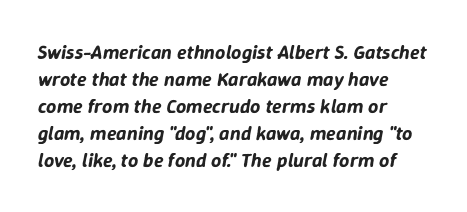
{"italic": "yes", "lean": "right", "slant_degrees": 9, "underline": "no", "align": "left", "line_spacing": "normal", "line_spacing_ratio": 1.35, "letter_spacing": "normal", "letter_spacing_em": 0.0, "glyph_px": 20}
